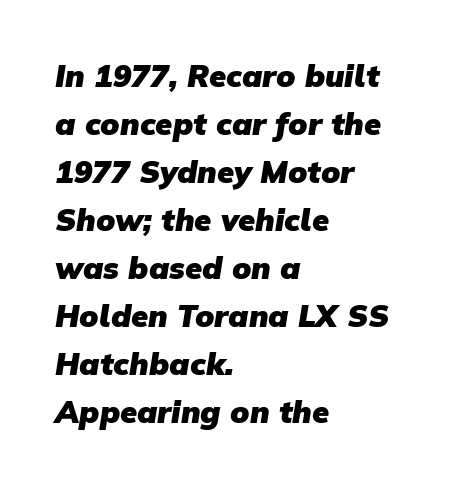
The image shows 31 px heavy sans-serif type; set left-aligned, normal line spacing (1.55x), normal letter spacing, not underlined; low stroke contrast and a medium x-height.
